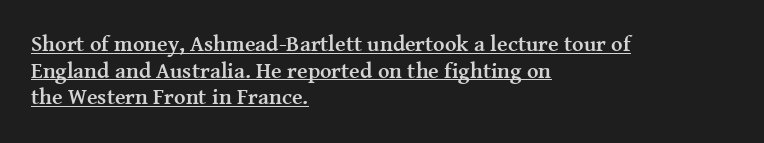
{"italic": "no", "bold": "yes", "underline": "yes", "align": "left", "line_spacing_ratio": 1.21, "letter_spacing": "normal", "letter_spacing_em": 0.0, "glyph_px": 22}
